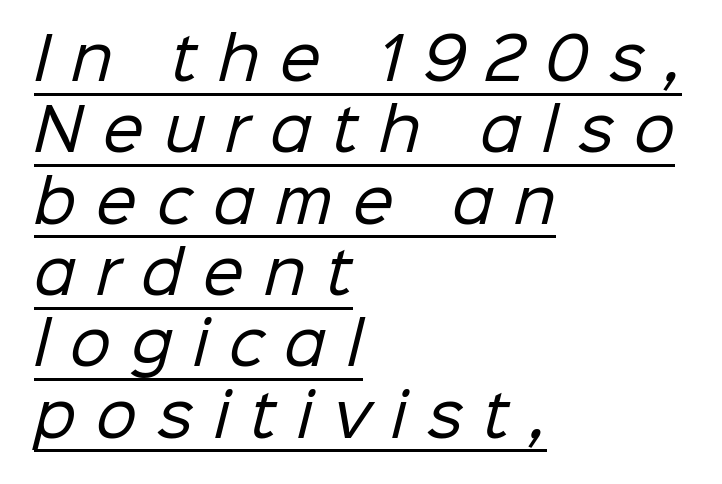
Q: Is the text bold? A: No.
Q: Is the typeface a serif or a sans-serif typeface? A: Sans-serif.
Q: Is the text underlined? A: Yes.
Q: How is the paragraph aligned? A: Left-aligned.
Q: Is the spacing between letters normal or unusually wide? A: Unusually wide.
Q: Width (condensed, normal, or wide)? A: Normal.
Q: Stroke contrast? A: Low.
Q: x-height? A: Medium.
Q: Monospaced? A: No.
